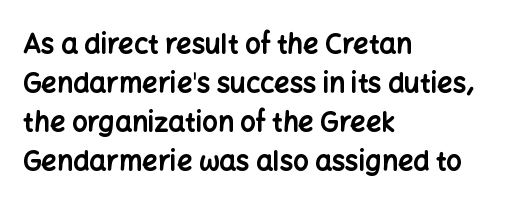
Line starts are locked; line ends wander. On the weight axis this lands at bold, roughly 700. Italic: no, the glyphs are upright roman. Glance below the letters and you will spot only blank space.
